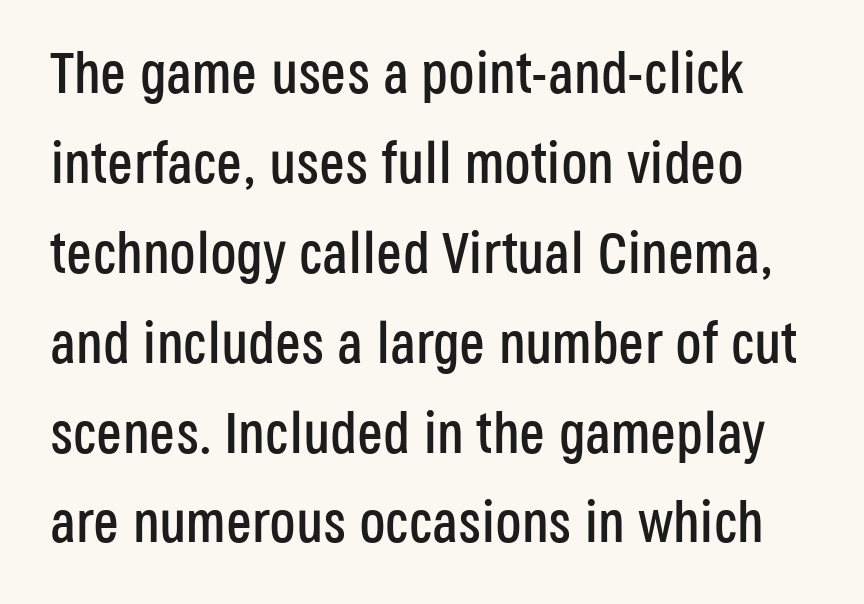
{"serif": "no", "italic": "no", "width": "condensed", "stroke_contrast": "low", "x_height": "large", "monospaced": "no", "underline": "no", "line_spacing": "normal", "line_spacing_ratio": 1.55, "letter_spacing": "normal", "letter_spacing_em": 0.0, "glyph_px": 58}
